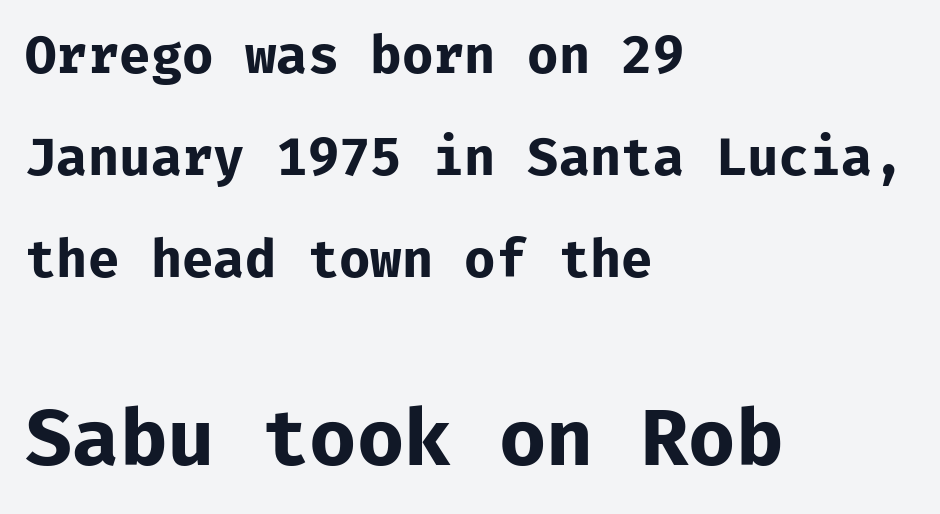
The image shows 77 px bold sans-serif type, upright; set left-aligned, loose line spacing (2.0x), normal letter spacing, not underlined; the second (bottom) block is 1.51x larger; low stroke contrast and a medium x-height.
